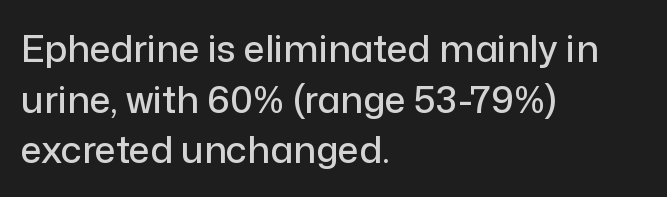
{"serif": "no", "italic": "no", "width": "normal", "stroke_contrast": "low", "x_height": "medium", "monospaced": "no", "underline": "no", "align": "left", "line_spacing": "normal", "line_spacing_ratio": 1.37, "letter_spacing": "normal", "letter_spacing_em": 0.0, "glyph_px": 37}
